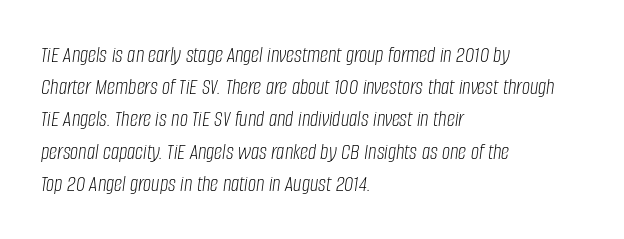
Weight: regular or lighter. Beneath every word, the page is bare. How are the letters spaced? Ordinarily, with no added tracking. Short and long lines alike share a common starting point at left.
